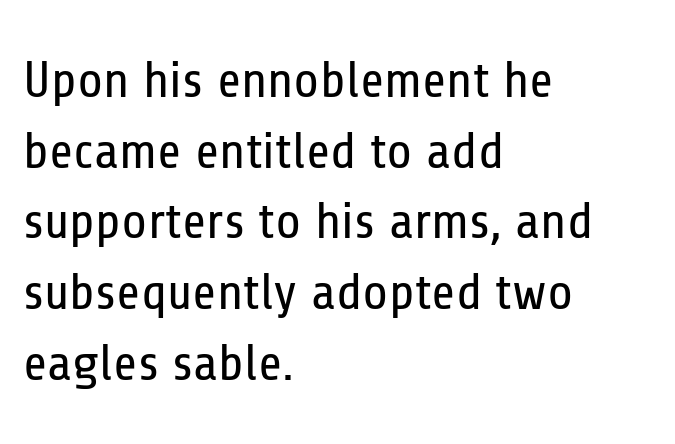
The image shows 52 px regular-weight, condensed sans-serif type, upright; set left-aligned, normal line spacing (1.36x), normal letter spacing, not underlined; low stroke contrast and a medium x-height.
